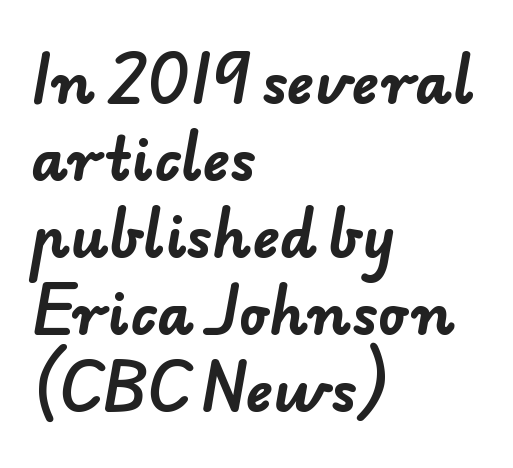
Think of a printed novel: that variable character pitch is what you see here. Vertically, the passage feels balanced, rows spaced as you'd expect. Underlining? Definitely not there. These lines carry a lot of weight — the face is fully bold. Here the glyphs are tracked normally, forming tight word shapes. In terms of letterform style, serifs are entirely absent.
